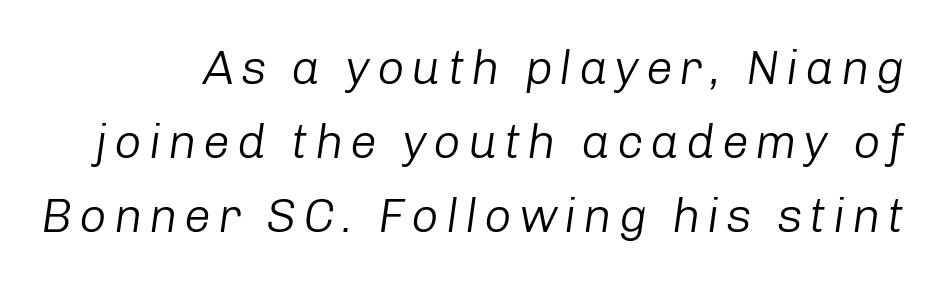
The image shows 48 px light type, italic (leaning right); set normal line spacing (1.54x), not underlined; low stroke contrast and a medium x-height.
